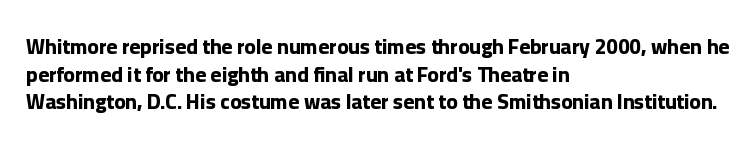
The image shows 21 px bold type, upright; set left-aligned, normal line spacing (1.31x), normal letter spacing, not underlined.
